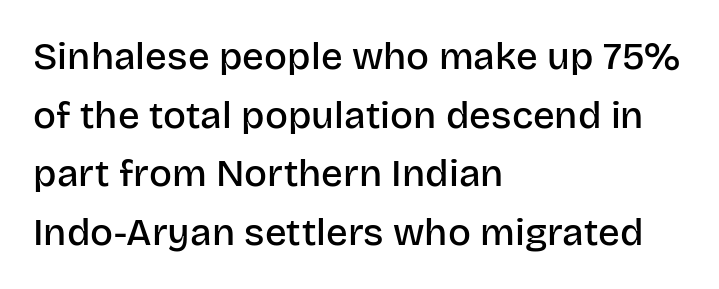
The image shows 38 px semibold sans-serif type, upright; set left-aligned, normal line spacing (1.54x), normal letter spacing, not underlined; low stroke contrast and a large x-height.
